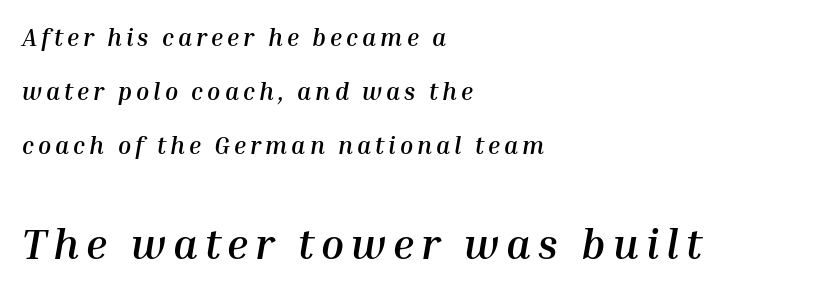
Note: smaller setting up top, larger setting below. Left-aligned paragraph, ragged on the right. Vertical spacing — loose. Note the varied advance widths — an 'i' is clearly narrower than an 'm'.
